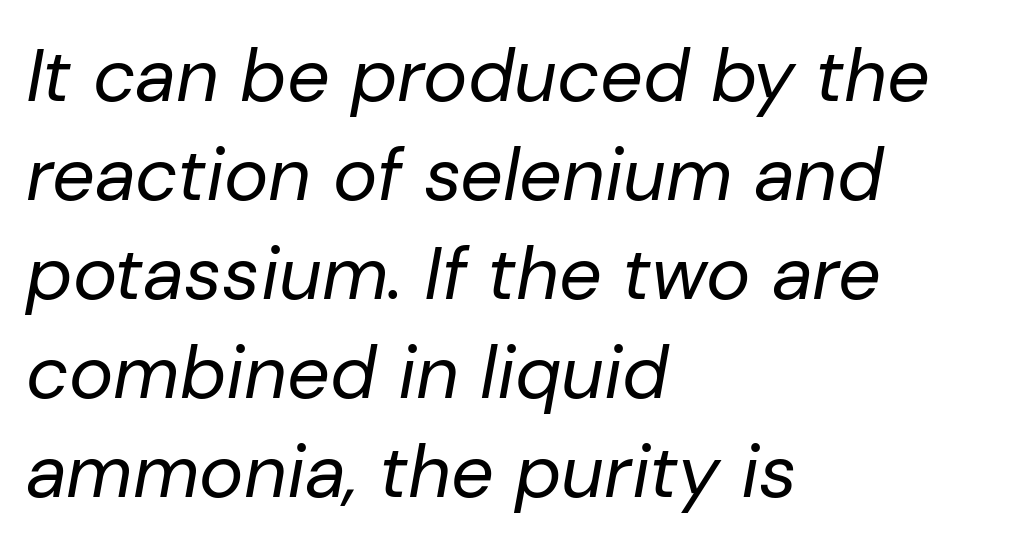
{"italic": "yes", "lean": "right", "slant_degrees": 10, "bold": "no", "weight": "regular", "width": "normal", "stroke_contrast": "low", "x_height": "medium", "monospaced": "no", "underline": "no", "align": "left", "line_spacing": "normal", "line_spacing_ratio": 1.32, "letter_spacing": "normal", "letter_spacing_em": 0.0, "glyph_px": 75}
